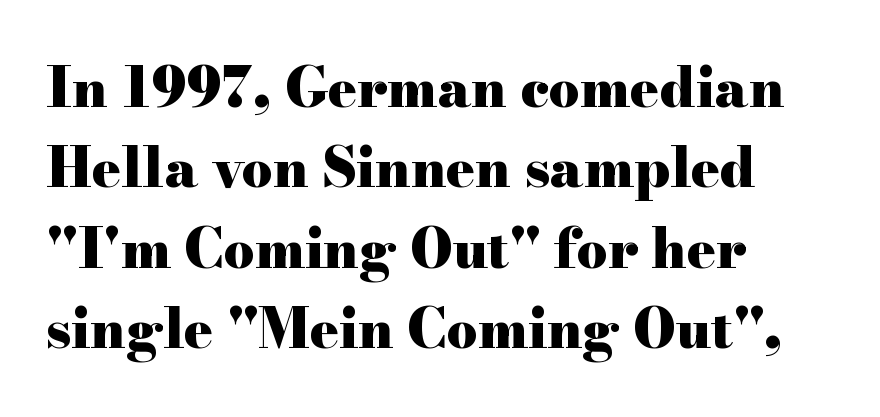
Q: Is the text bold? A: Yes.
Q: Is the text italic (slanted)? A: No, it is upright.
Q: Is the typeface a serif or a sans-serif typeface? A: Serif.
Q: Is the text underlined? A: No.
Q: How is the paragraph aligned? A: Left-aligned.
Q: Is the spacing between letters normal or unusually wide? A: Normal.
Q: Is the spacing between lines tight, normal or loose? A: Normal.
Q: Width (condensed, normal, or wide)? A: Wide.
Q: Stroke contrast? A: High.
Q: x-height? A: Small.
Q: Monospaced? A: No.
